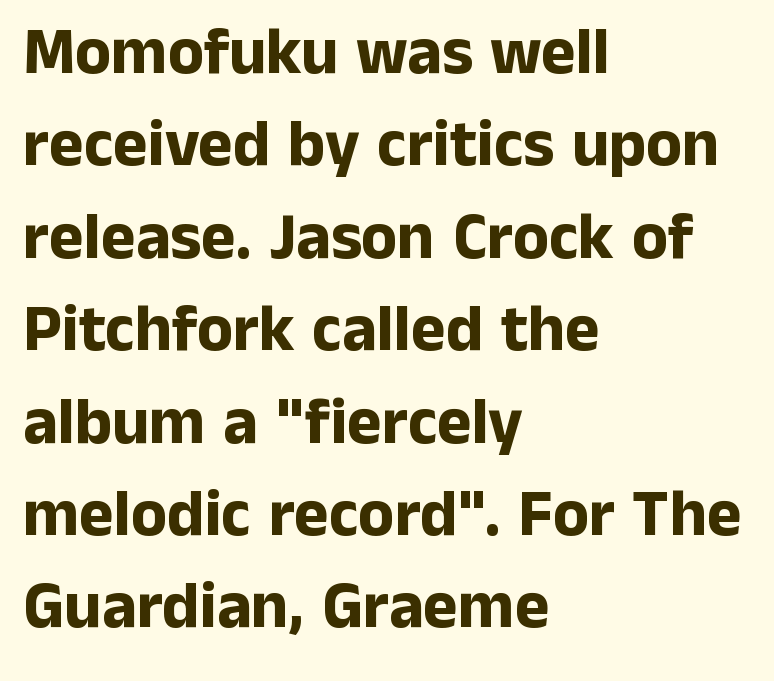
{"serif": "no", "italic": "no", "bold": "yes", "weight": "bold", "width": "normal", "stroke_contrast": "low", "x_height": "medium", "monospaced": "no", "underline": "no", "align": "left", "line_spacing": "normal", "line_spacing_ratio": 1.4, "letter_spacing": "normal", "letter_spacing_em": 0.0, "glyph_px": 66}
